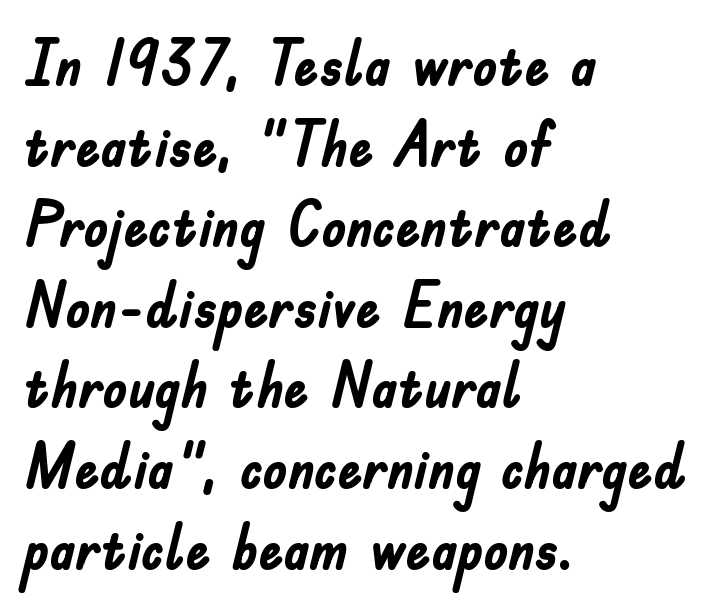
Does the weight exceed regular? Yes, all the way to bold. The string is rendered with underlining switched off. A classic flush-left, rag-right setting is used for this passage. Observe the absence of serifs on each vertical stroke in this sample. Does the leading feel generous? No, just average.
